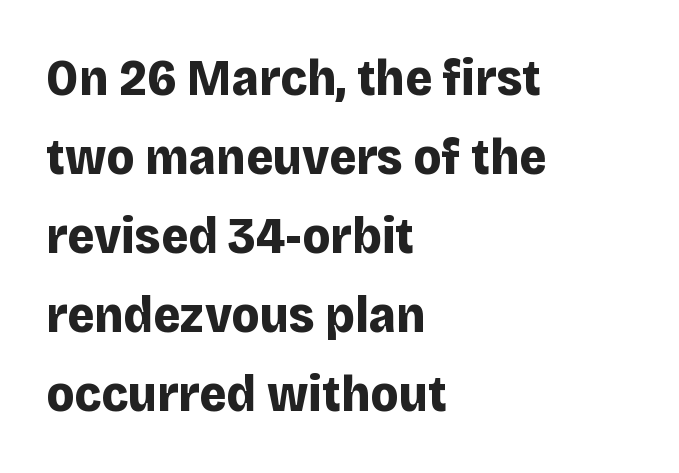
The image shows 52 px bold sans-serif type, upright; set left-aligned, normal line spacing (1.52x), normal letter spacing, not underlined; low stroke contrast and a large x-height.
